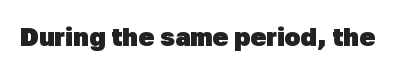
Q: Is the text bold? A: Yes.
Q: Is the text underlined? A: No.
Q: Is the spacing between letters normal or unusually wide? A: Normal.
